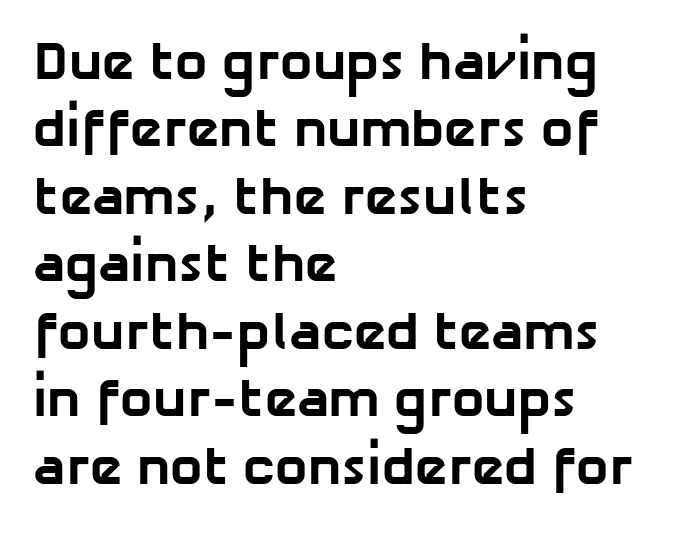
Looks like regular typesetting: each glyph gets only the width it needs. Where is the straight margin? On the left. The string is rendered with underlining switched off. How would I describe the line gaps? Plain and ordinary. Nothing unusual about the tracking: characters are spaced as the font intends. Its strokes are broad and dark, the hallmark of bold type.
